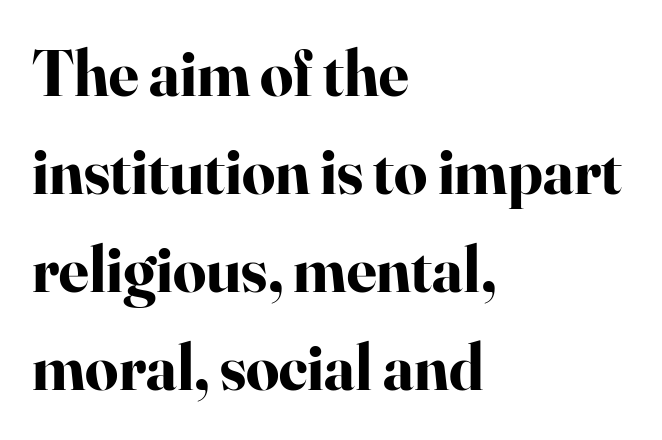
{"serif": "yes", "italic": "no", "bold": "yes", "weight": "bold", "width": "normal", "stroke_contrast": "high", "x_height": "small", "monospaced": "no", "underline": "no", "align": "left", "line_spacing": "normal", "line_spacing_ratio": 1.51, "letter_spacing": "normal", "letter_spacing_em": 0.0, "glyph_px": 65}
